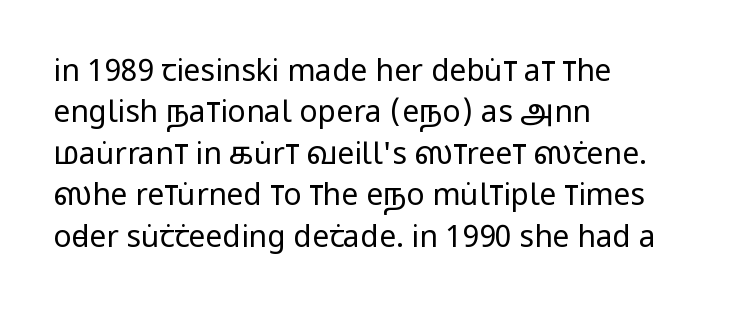
The image shows 30 px regular-weight, condensed sans-serif type, upright; set left-aligned, normal line spacing (1.38x), normal letter spacing, not underlined; low stroke contrast and a large x-height.
